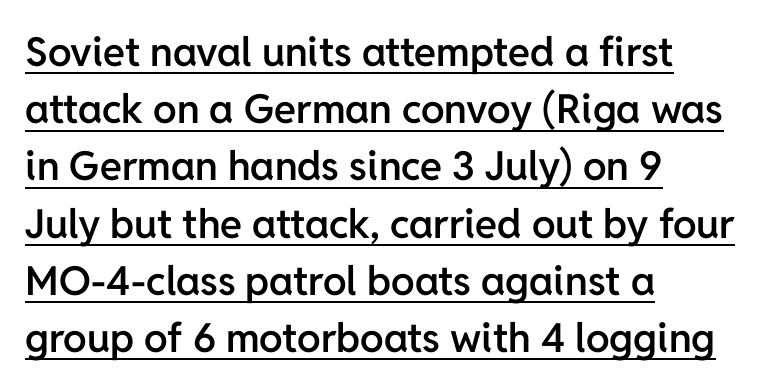
Q: Is the text bold? A: Semi-bold.
Q: Is the text italic (slanted)? A: No, it is upright.
Q: Is the typeface a serif or a sans-serif typeface? A: Sans-serif.
Q: Is the text underlined? A: Yes.
Q: How is the paragraph aligned? A: Left-aligned.
Q: Is the spacing between letters normal or unusually wide? A: Normal.
Q: Is the spacing between lines tight, normal or loose? A: Normal.
Q: Width (condensed, normal, or wide)? A: Normal.
Q: Stroke contrast? A: Low.
Q: x-height? A: Medium.
Q: Monospaced? A: No.
